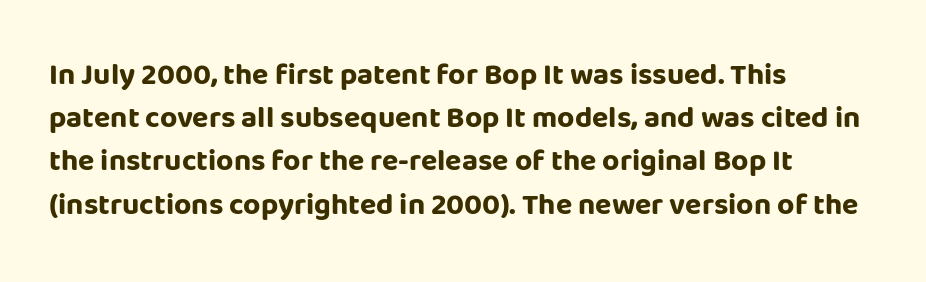
{"serif": "no", "italic": "no", "bold": "yes", "weight": "bold", "width": "normal", "stroke_contrast": "low", "x_height": "large", "monospaced": "no", "underline": "no", "align": "left", "line_spacing": "normal", "line_spacing_ratio": 1.44, "letter_spacing": "normal", "letter_spacing_em": 0.0, "glyph_px": 30}
